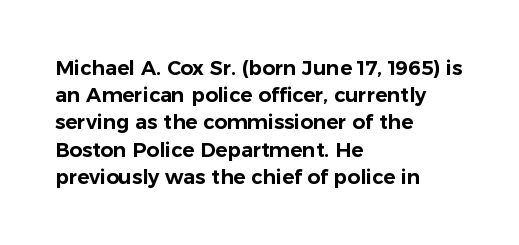
{"italic": "no", "underline": "no", "align": "left", "line_spacing": "normal", "line_spacing_ratio": 1.36, "letter_spacing": "normal", "letter_spacing_em": 0.0, "glyph_px": 20}
